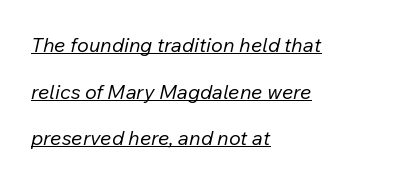
{"italic": "yes", "lean": "right", "slant_degrees": 12, "bold": "no", "underline": "yes", "align": "left", "line_spacing": "loose", "line_spacing_ratio": 2.33, "letter_spacing": "normal", "letter_spacing_em": 0.0, "glyph_px": 20}
